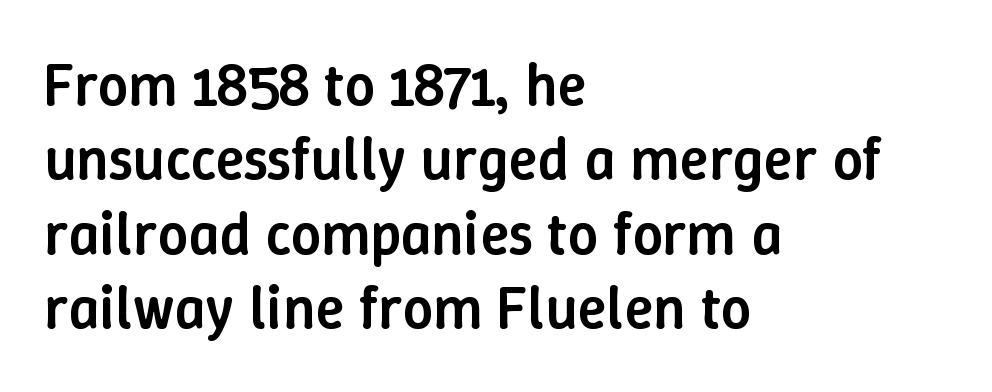
{"italic": "no", "bold": "semi", "weight": "semibold", "width": "normal", "stroke_contrast": "low", "x_height": "medium", "monospaced": "no", "underline": "no", "align": "left", "line_spacing_ratio": 1.24, "letter_spacing": "normal", "letter_spacing_em": 0.0, "glyph_px": 60}
